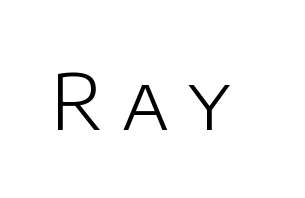
The image shows 76 px light sans-serif type, upright; set unusually wide letter spacing (+0.26 em), not underlined; low stroke contrast and a large x-height.
